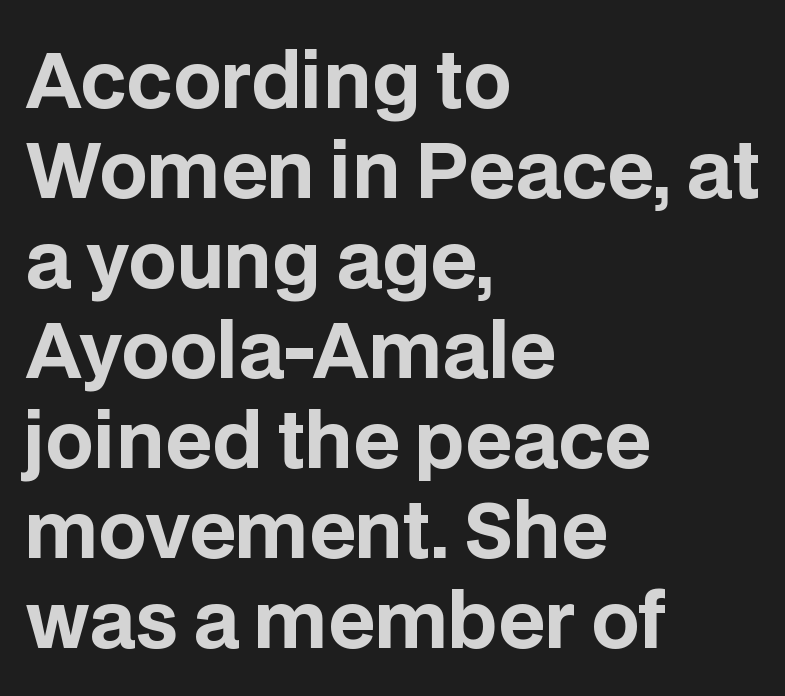
{"serif": "no", "italic": "no", "bold": "yes", "weight": "bold", "width": "normal", "stroke_contrast": "low", "x_height": "large", "monospaced": "no", "underline": "no", "align": "left", "line_spacing_ratio": 1.2, "letter_spacing": "normal", "letter_spacing_em": 0.0, "glyph_px": 75}
